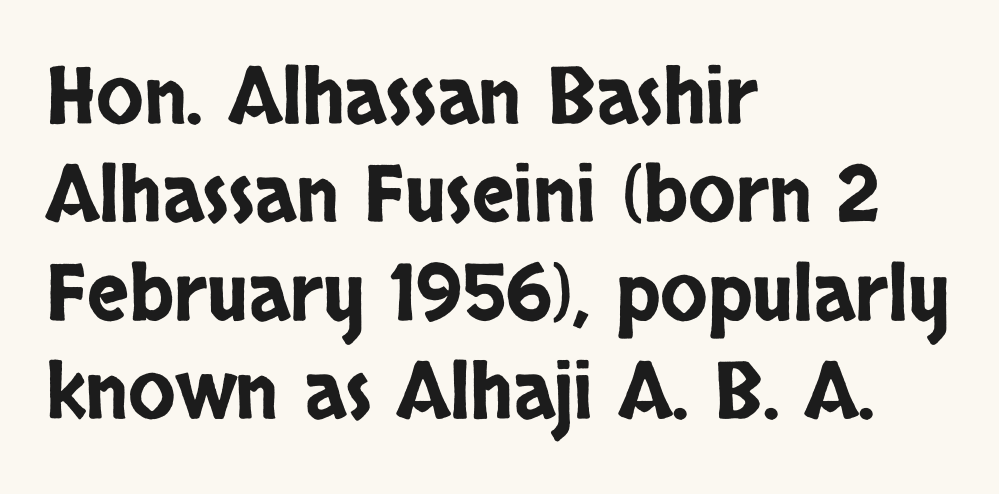
The image shows 78 px condensed sans-serif type, upright; set left-aligned, normal line spacing (1.26x), normal letter spacing, not underlined; low stroke contrast and a large x-height.
